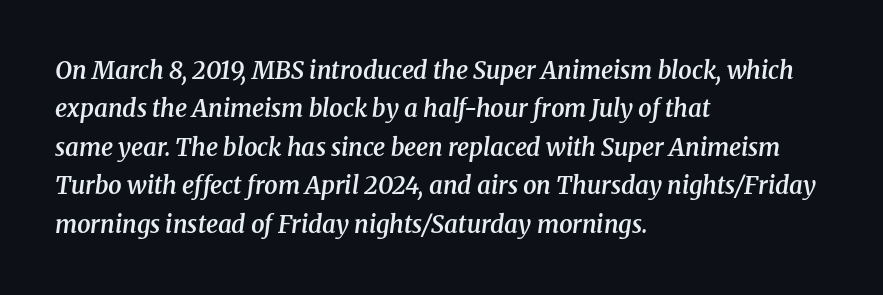
Q: Is the text bold? A: Semi-bold.
Q: Is the text italic (slanted)? A: Yes, it leans right by about 8 degrees.
Q: Is the text underlined? A: No.
Q: How is the paragraph aligned? A: Left-aligned.
Q: Is the spacing between letters normal or unusually wide? A: Normal.
Q: Is the spacing between lines tight, normal or loose? A: Normal.
